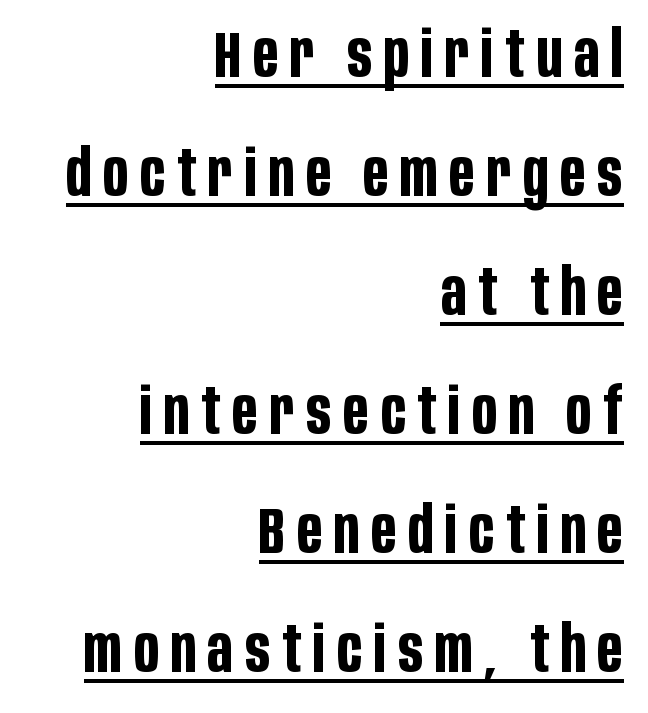
Q: Is the text bold? A: Yes.
Q: Is the text italic (slanted)? A: No, it is upright.
Q: Is the typeface a serif or a sans-serif typeface? A: Sans-serif.
Q: Is the text underlined? A: Yes.
Q: How is the paragraph aligned? A: Right-aligned.
Q: Width (condensed, normal, or wide)? A: Condensed.
Q: Stroke contrast? A: Low.
Q: x-height? A: Large.
Q: Monospaced? A: No.
